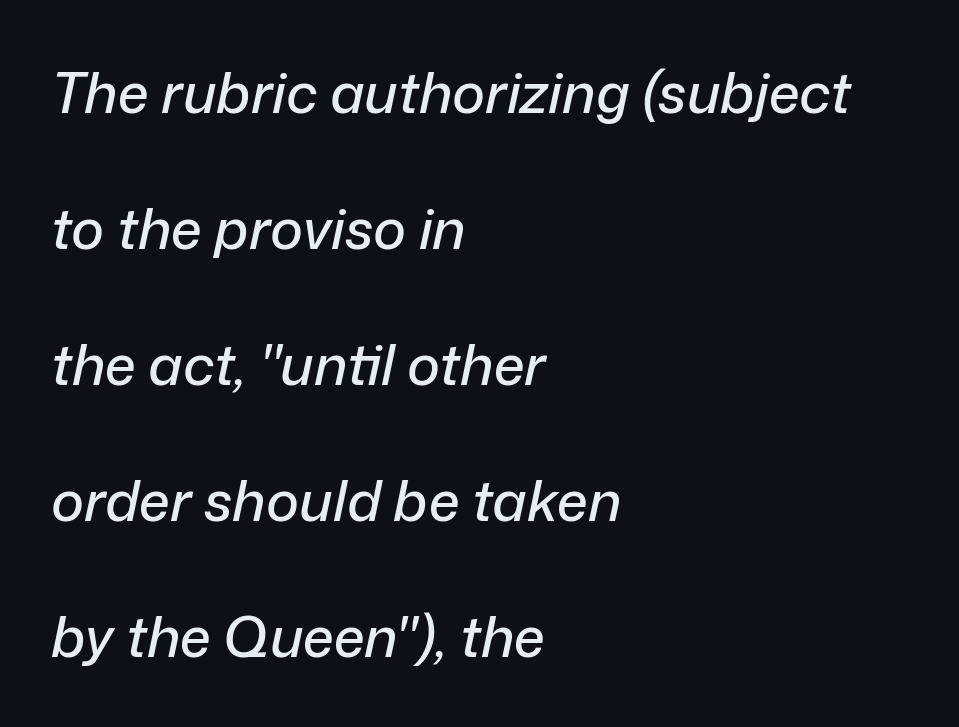
The image shows 56 px text type, italic (leaning right); set left-aligned, loose line spacing (2.43x), normal letter spacing, not underlined; low stroke contrast and a medium x-height.
